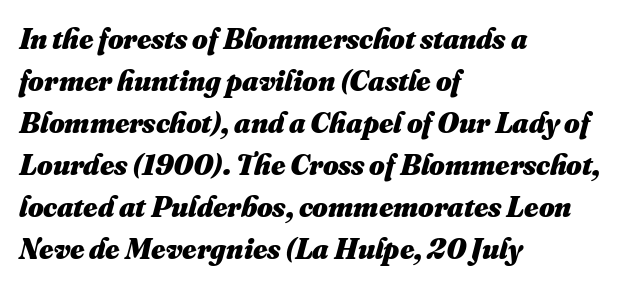
{"bold": "yes", "weight": "heavy", "width": "normal", "stroke_contrast": "medium", "x_height": "small", "monospaced": "no", "underline": "no", "align": "left", "line_spacing": "normal", "line_spacing_ratio": 1.4, "letter_spacing": "normal", "letter_spacing_em": 0.0, "glyph_px": 30}
